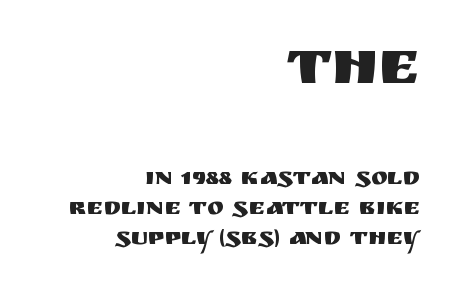
The image shows 63 px sans-serif type, upright; set right-aligned, line spacing 1.21x, normal letter spacing, not underlined; the first (top) block is 2.52x larger; medium stroke contrast and a large x-height.
